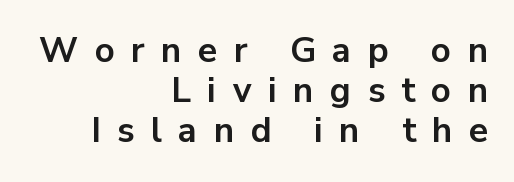
Q: Is the text bold? A: Yes.
Q: Is the text italic (slanted)? A: No, it is upright.
Q: Is the typeface a serif or a sans-serif typeface? A: Sans-serif.
Q: Is the text underlined? A: No.
Q: How is the paragraph aligned? A: Right-aligned.
Q: Is the spacing between letters normal or unusually wide? A: Unusually wide.
Q: Is the spacing between lines tight, normal or loose? A: Tight.
Q: Width (condensed, normal, or wide)? A: Normal.
Q: Stroke contrast? A: Low.
Q: x-height? A: Medium.
Q: Monospaced? A: No.
